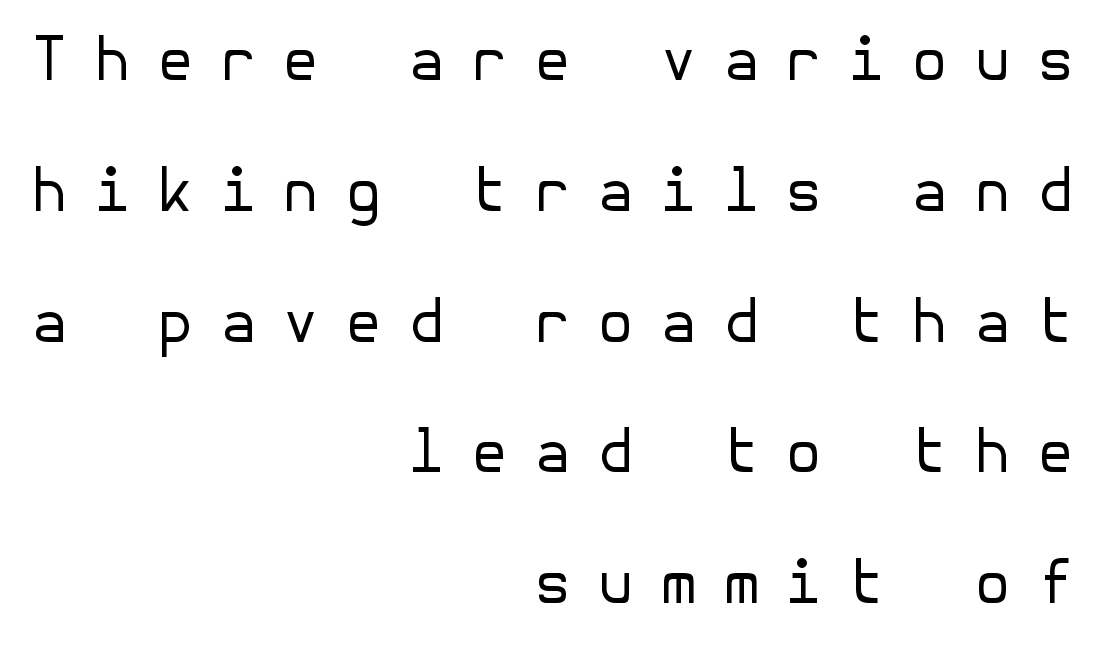
{"serif": "no", "italic": "no", "bold": "no", "weight": "regular", "width": "normal", "stroke_contrast": "low", "x_height": "medium", "underline": "no", "align": "right", "line_spacing": "loose", "line_spacing_ratio": 2.18, "letter_spacing": "wide", "letter_spacing_em": 0.43, "glyph_px": 60}
